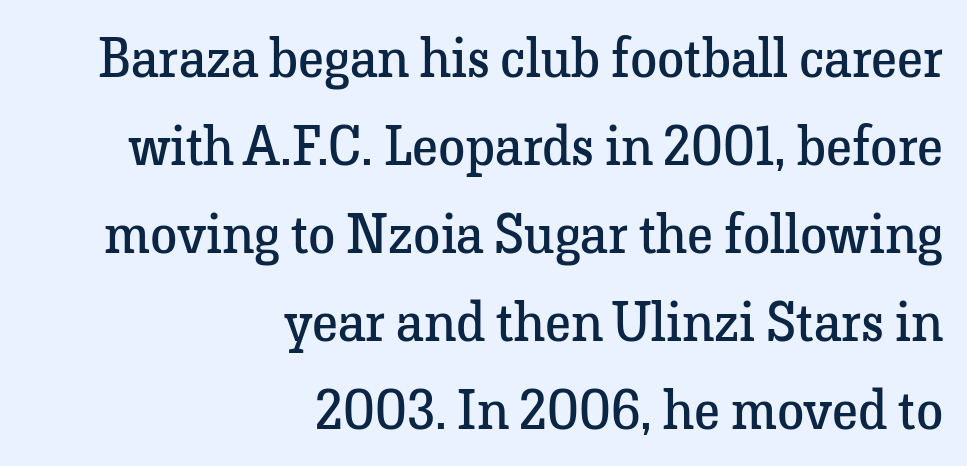
Q: Is the text bold? A: No.
Q: Is the text italic (slanted)? A: No, it is upright.
Q: Is the typeface a serif or a sans-serif typeface? A: Serif.
Q: Is the text underlined? A: No.
Q: How is the paragraph aligned? A: Right-aligned.
Q: Is the spacing between letters normal or unusually wide? A: Normal.
Q: Is the spacing between lines tight, normal or loose? A: Normal.
Q: Width (condensed, normal, or wide)? A: Normal.
Q: Stroke contrast? A: Low.
Q: x-height? A: Medium.
Q: Monospaced? A: No.
